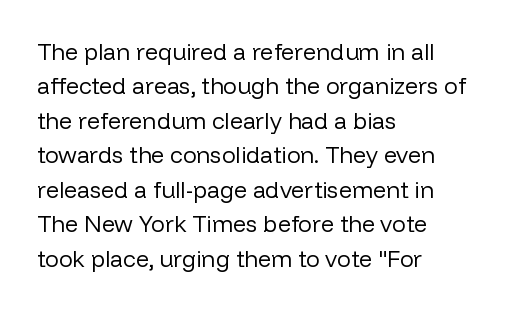
Observe the ordinary spacing: letters are neighbours, not strangers. Only glyphs here, with clear space below each row. Honestly, the row spacing looks completely unremarkable. No letter is thick-stroked: the sample isn't bold.
